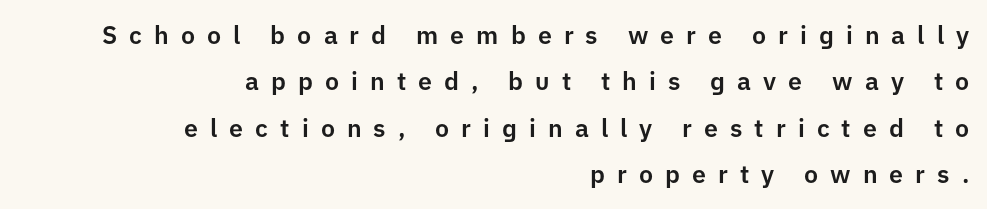
Q: Is the text italic (slanted)? A: No, it is upright.
Q: Is the text underlined? A: No.
Q: How is the paragraph aligned? A: Right-aligned.
Q: Is the spacing between letters normal or unusually wide? A: Unusually wide.
